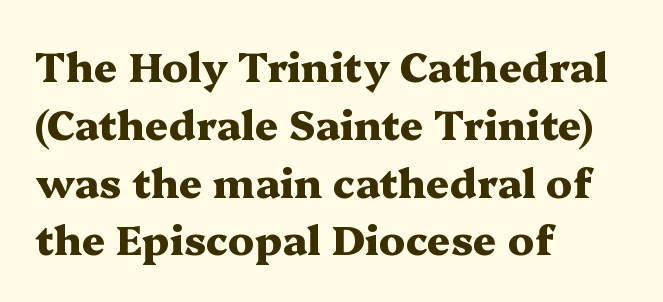
{"serif": "yes", "italic": "no", "bold": "yes", "weight": "heavy", "width": "wide", "stroke_contrast": "medium", "x_height": "medium", "monospaced": "no", "underline": "no", "align": "left", "line_spacing": "normal", "line_spacing_ratio": 1.41, "letter_spacing": "normal", "letter_spacing_em": 0.0, "glyph_px": 41}
